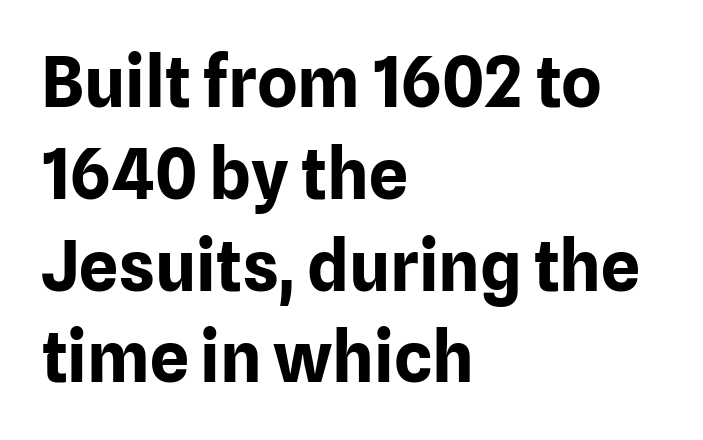
Q: Is the text bold? A: Yes.
Q: Is the text italic (slanted)? A: No, it is upright.
Q: Is the typeface a serif or a sans-serif typeface? A: Sans-serif.
Q: Is the text underlined? A: No.
Q: How is the paragraph aligned? A: Left-aligned.
Q: Is the spacing between letters normal or unusually wide? A: Normal.
Q: Is the spacing between lines tight, normal or loose? A: Normal.
Q: Width (condensed, normal, or wide)? A: Normal.
Q: Stroke contrast? A: Low.
Q: x-height? A: Medium.
Q: Monospaced? A: No.
